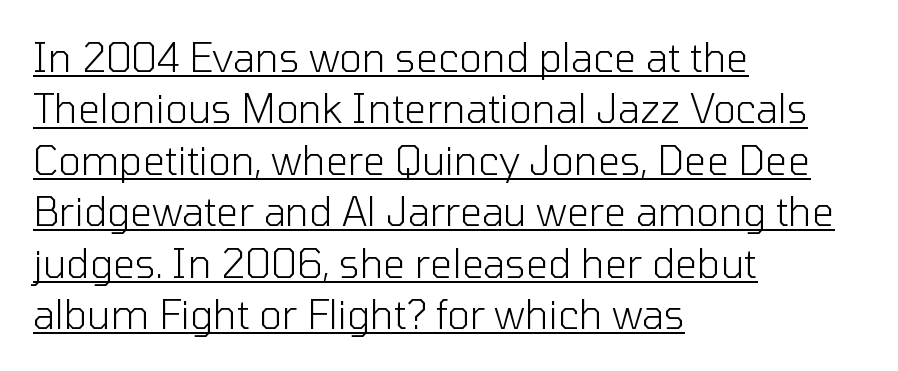
The image shows 39 px light sans-serif type, upright; set left-aligned, normal line spacing (1.32x), normal letter spacing, underlined; low stroke contrast and a medium x-height.
